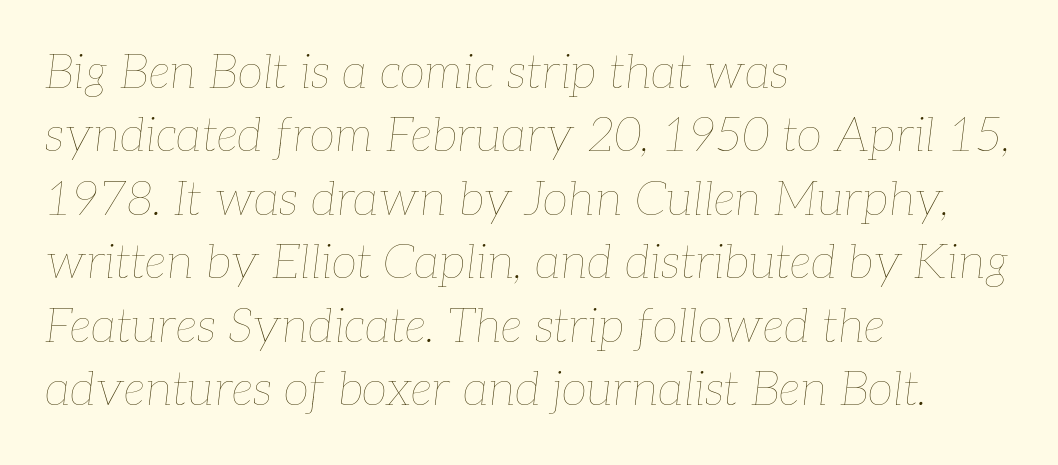
Q: Is the text bold? A: No.
Q: Is the text italic (slanted)? A: Yes, it leans right by about 7 degrees.
Q: Is the text underlined? A: No.
Q: How is the paragraph aligned? A: Left-aligned.
Q: Is the spacing between letters normal or unusually wide? A: Normal.
Q: Is the spacing between lines tight, normal or loose? A: Normal.
Q: Width (condensed, normal, or wide)? A: Normal.
Q: Stroke contrast? A: Low.
Q: x-height? A: Medium.
Q: Monospaced? A: No.
